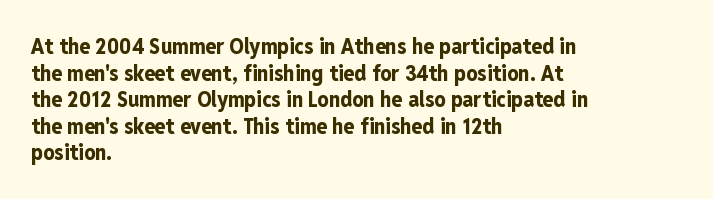
{"italic": "no", "bold": "yes", "underline": "no", "align": "left", "line_spacing_ratio": 1.21, "letter_spacing": "normal", "letter_spacing_em": 0.0, "glyph_px": 22}
